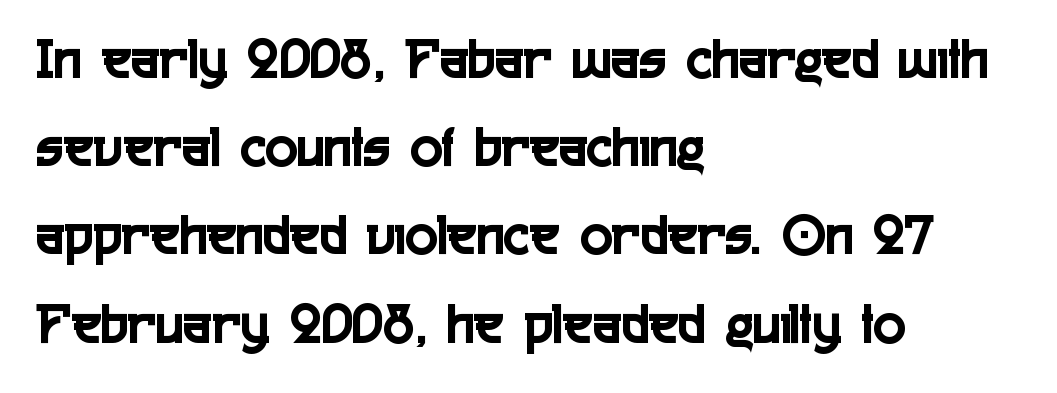
{"serif": "no", "italic": "no", "width": "condensed", "x_height": "medium", "monospaced": "no", "underline": "no", "align": "left", "line_spacing": "normal", "line_spacing_ratio": 1.47, "letter_spacing": "normal", "letter_spacing_em": 0.0, "glyph_px": 60}
